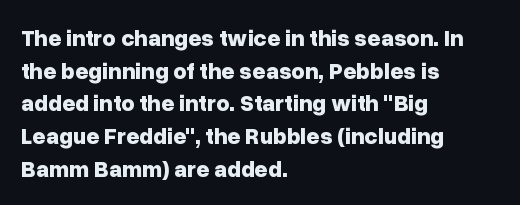
{"italic": "no", "bold": "yes", "underline": "no", "align": "left", "line_spacing": "normal", "line_spacing_ratio": 1.42, "letter_spacing": "normal", "letter_spacing_em": 0.0, "glyph_px": 23}
